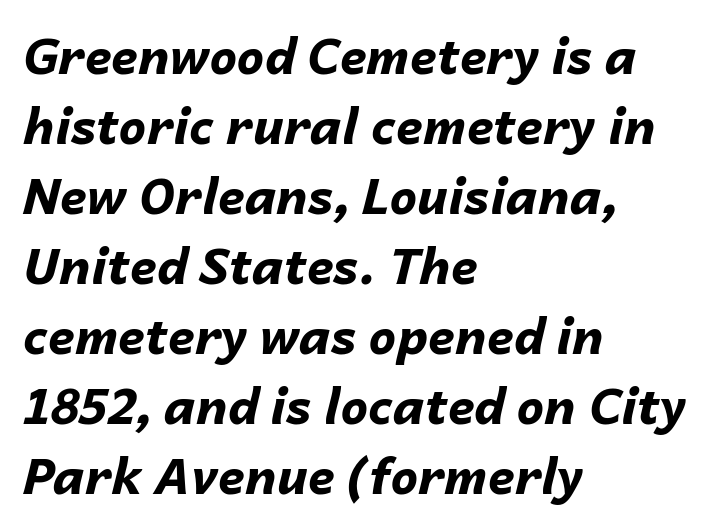
{"italic": "yes", "lean": "right", "slant_degrees": 14, "bold": "yes", "weight": "bold", "width": "normal", "stroke_contrast": "low", "x_height": "medium", "monospaced": "no", "underline": "no", "align": "left", "line_spacing": "normal", "line_spacing_ratio": 1.43, "letter_spacing": "normal", "letter_spacing_em": 0.0, "glyph_px": 49}
